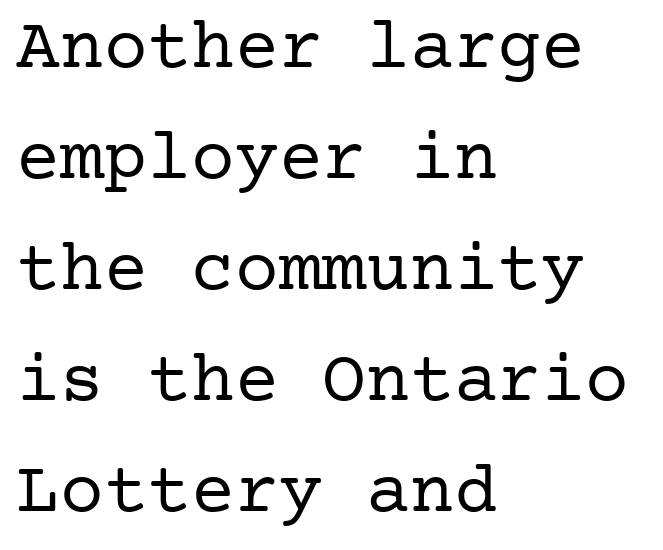
{"serif": "yes", "italic": "no", "bold": "no", "weight": "regular", "width": "normal", "stroke_contrast": "low", "x_height": "medium", "underline": "no", "align": "left", "line_spacing": "normal", "line_spacing_ratio": 1.52, "letter_spacing": "normal", "letter_spacing_em": 0.0, "glyph_px": 73}
